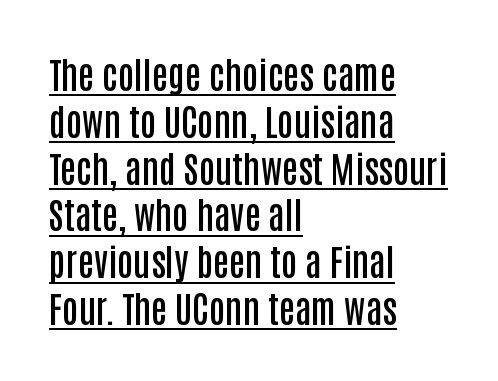
{"serif": "no", "italic": "no", "bold": "semi", "weight": "semibold", "width": "condensed", "stroke_contrast": "low", "x_height": "large", "monospaced": "no", "underline": "yes", "align": "left", "line_spacing": "normal", "line_spacing_ratio": 1.3, "letter_spacing": "normal", "letter_spacing_em": 0.0, "glyph_px": 36}
